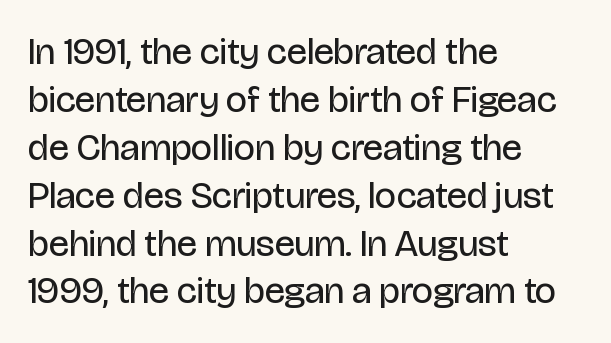
Q: Is the text bold? A: No.
Q: Is the text italic (slanted)? A: No, it is upright.
Q: Is the typeface a serif or a sans-serif typeface? A: Sans-serif.
Q: Is the text underlined? A: No.
Q: How is the paragraph aligned? A: Left-aligned.
Q: Is the spacing between letters normal or unusually wide? A: Normal.
Q: Is the spacing between lines tight, normal or loose? A: Normal.
Q: Width (condensed, normal, or wide)? A: Condensed.
Q: Stroke contrast? A: Low.
Q: x-height? A: Large.
Q: Monospaced? A: No.
